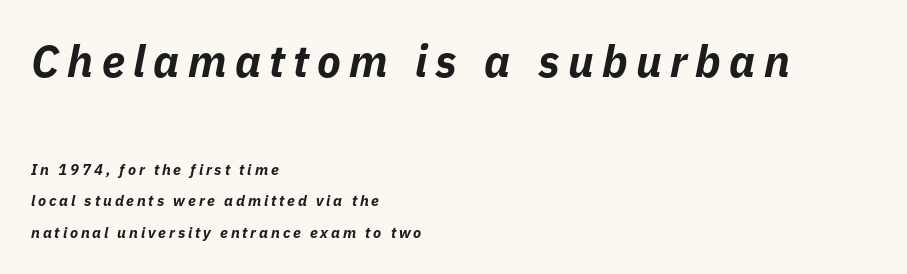
Q: Is the text bold? A: Yes.
Q: Is the text italic (slanted)? A: Yes, it leans right by about 11 degrees.
Q: Is the text underlined? A: No.
Q: How is the paragraph aligned? A: Left-aligned.
Q: Is the spacing between lines tight, normal or loose? A: Loose.
Q: Which block of text is set in a larger size, the first (top) or the second (bottom)? A: The first (top) one.
Q: Width (condensed, normal, or wide)? A: Normal.
Q: Stroke contrast? A: Low.
Q: x-height? A: Medium.
Q: Monospaced? A: No.
